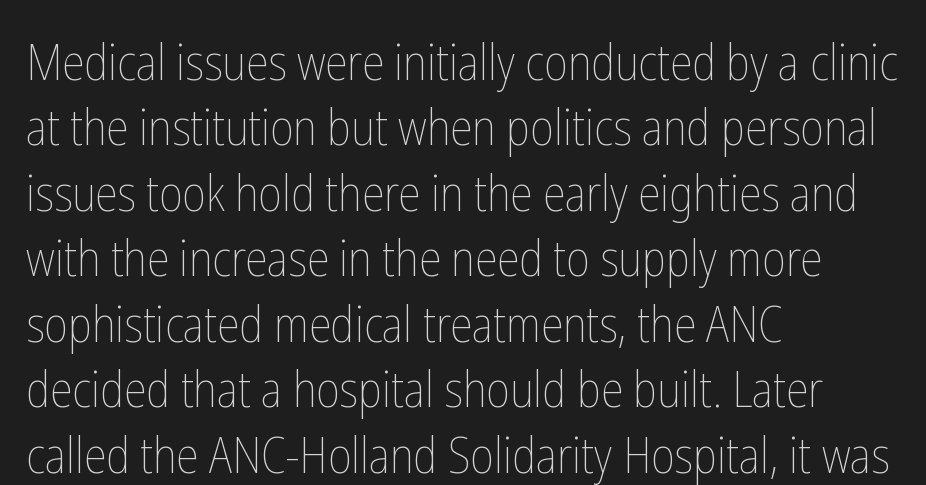
If you measured baseline to baseline, you'd find a middling distance. The baseline area is clear. Nothing heavy about these letters — not bold at all. What stands out about the letter spacing? Nothing — it is the standard amount. Line starts are locked; line ends wander.
